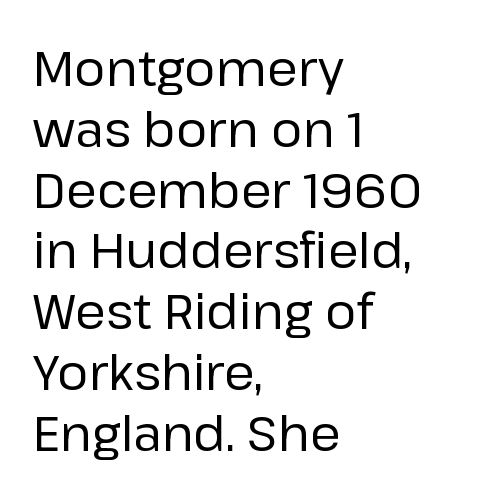
Character widths vary here, with narrow letters taking less room than wide ones. The type family on display is of the sans-serif kind. Each stroke keeps to a modest, everyday thickness or less. Visually the block forms a straight wall on the left and a jagged coastline on the right.
